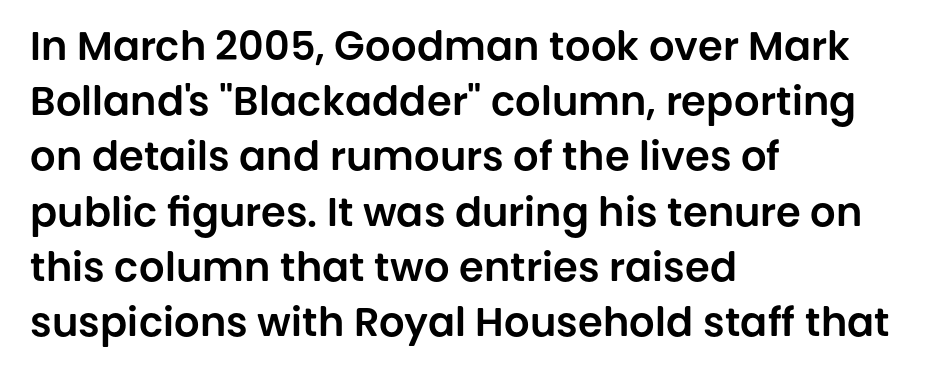
{"serif": "no", "italic": "no", "width": "normal", "stroke_contrast": "low", "x_height": "large", "monospaced": "no", "underline": "no", "align": "left", "line_spacing": "normal", "line_spacing_ratio": 1.38, "letter_spacing": "normal", "letter_spacing_em": 0.0, "glyph_px": 40}
